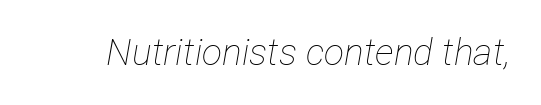
The area under the type is left untouched. In terms of letterspacing, this is plain default setting. It's the slanting kind of type. Heft: none added — not bold.
